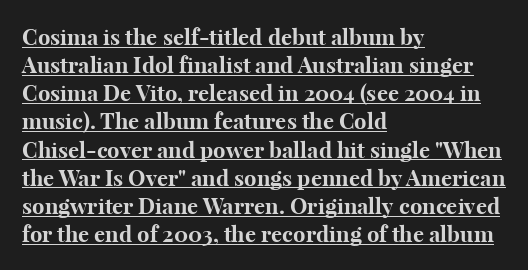
The image shows 22 px bold type, upright; set left-aligned, normal line spacing (1.28x), normal letter spacing, underlined.
